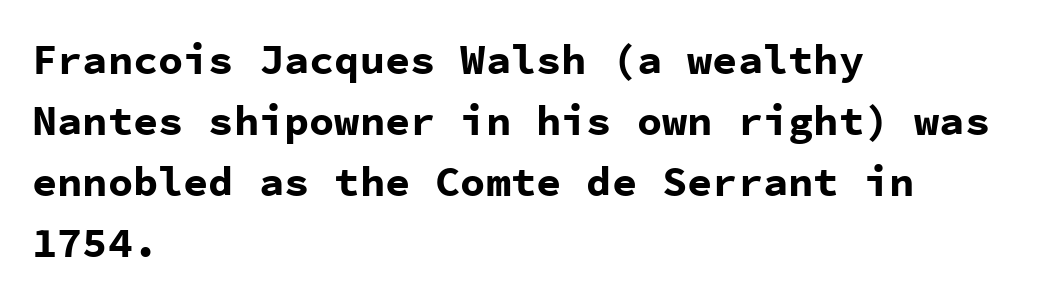
A roman cut, with each character standing at attention. Is there much room between lines? A standard amount, neither cramped nor airy. Monospaced: the letters line up in strict vertical columns. The passage shown has conventional tracking throughout. No feet cap the strokes, marking this as sans-serif type.
